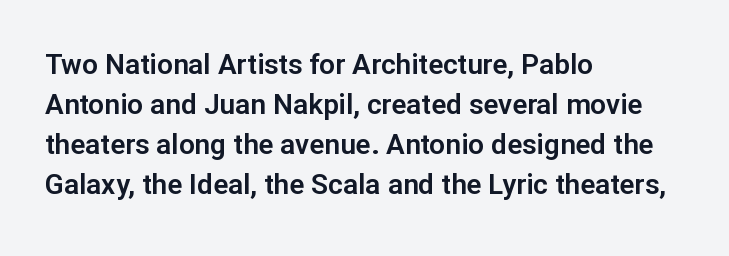
Q: Is the text italic (slanted)? A: No, it is upright.
Q: Is the typeface a serif or a sans-serif typeface? A: Sans-serif.
Q: Is the text underlined? A: No.
Q: How is the paragraph aligned? A: Left-aligned.
Q: Is the spacing between letters normal or unusually wide? A: Normal.
Q: Is the spacing between lines tight, normal or loose? A: Normal.
Q: Width (condensed, normal, or wide)? A: Normal.
Q: Stroke contrast? A: Low.
Q: x-height? A: Medium.
Q: Monospaced? A: No.
